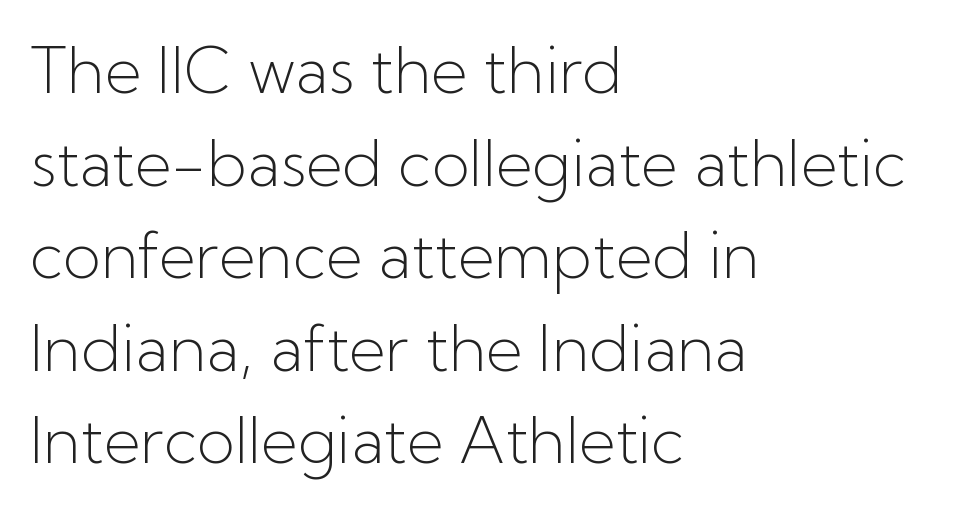
{"serif": "no", "italic": "no", "bold": "no", "weight": "light", "width": "normal", "stroke_contrast": "low", "x_height": "medium", "monospaced": "no", "underline": "no", "align": "left", "line_spacing": "normal", "line_spacing_ratio": 1.47, "letter_spacing": "normal", "letter_spacing_em": 0.0, "glyph_px": 63}
